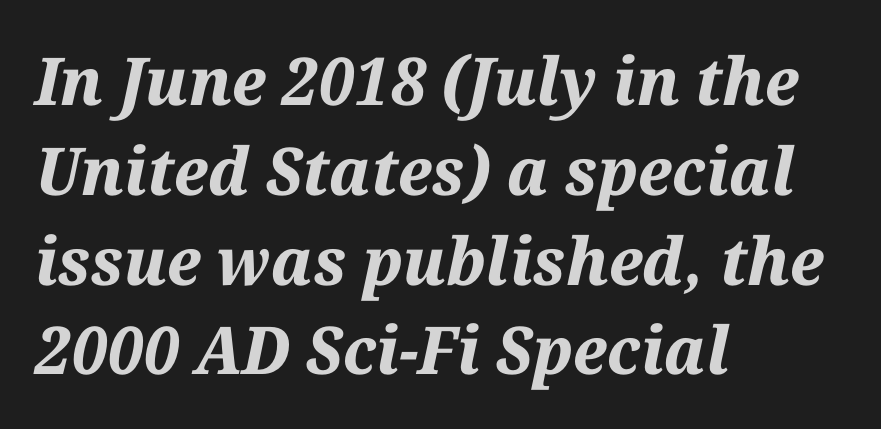
A typesetter would call this proportional, since set widths differ per character. Notice how the stems are inclined rather than vertical — that's the hallmark of italics. Students, note that the glyphs here touch the page at normal intervals. No word sits above an underline.
